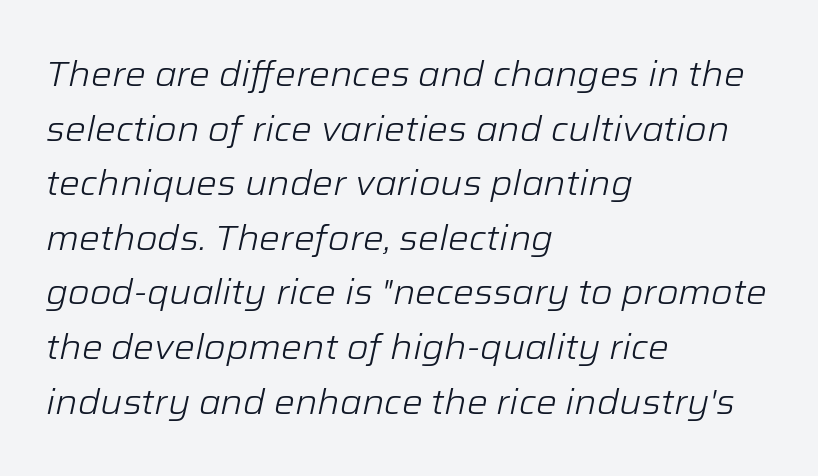
The image shows 35 px light type, italic (leaning right); set left-aligned, normal line spacing (1.56x), normal letter spacing, not underlined; low stroke contrast and a medium x-height.
